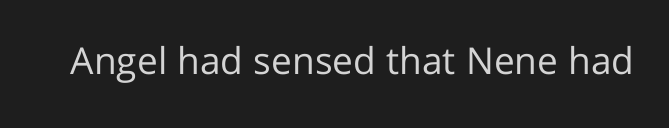
The image shows 37 px regular-weight sans-serif type, upright; set normal letter spacing, not underlined; low stroke contrast and a medium x-height.
